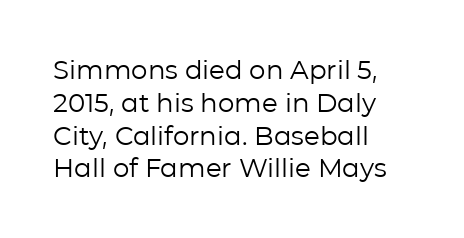
{"italic": "no", "bold": "no", "underline": "no", "align": "left", "line_spacing": "normal", "line_spacing_ratio": 1.26, "letter_spacing": "normal", "letter_spacing_em": 0.0, "glyph_px": 26}
